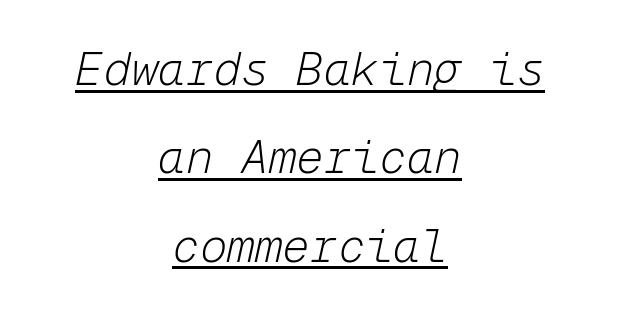
Q: Is the text bold? A: No.
Q: Is the text italic (slanted)? A: Yes, it leans right by about 12 degrees.
Q: Is the text underlined? A: Yes.
Q: How is the paragraph aligned? A: Centered.
Q: Is the spacing between letters normal or unusually wide? A: Normal.
Q: Is the spacing between lines tight, normal or loose? A: Loose.
Q: Width (condensed, normal, or wide)? A: Normal.
Q: Stroke contrast? A: Low.
Q: x-height? A: Medium.
Q: Monospaced? A: Yes.
